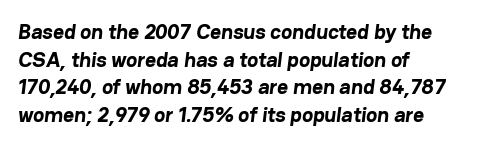
{"bold": "yes", "underline": "no", "align": "left", "line_spacing": "normal", "line_spacing_ratio": 1.32, "letter_spacing": "normal", "letter_spacing_em": 0.0, "glyph_px": 21}
